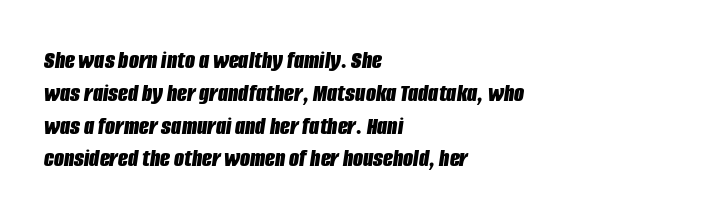
Q: Is the text bold? A: Yes.
Q: Is the text italic (slanted)? A: Yes, it leans right by about 8 degrees.
Q: Is the text underlined? A: No.
Q: How is the paragraph aligned? A: Left-aligned.
Q: Is the spacing between letters normal or unusually wide? A: Normal.
Q: Is the spacing between lines tight, normal or loose? A: Normal.
